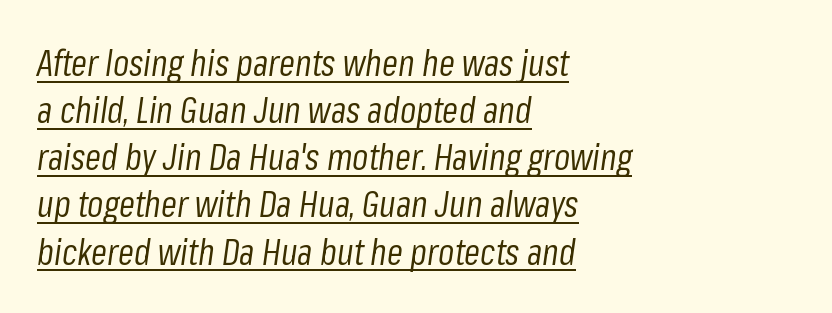
{"italic": "yes", "lean": "right", "slant_degrees": 8, "bold": "no", "weight": "regular", "width": "condensed", "stroke_contrast": "low", "x_height": "medium", "monospaced": "no", "underline": "yes", "align": "left", "line_spacing": "normal", "line_spacing_ratio": 1.31, "letter_spacing": "normal", "letter_spacing_em": 0.0, "glyph_px": 36}
